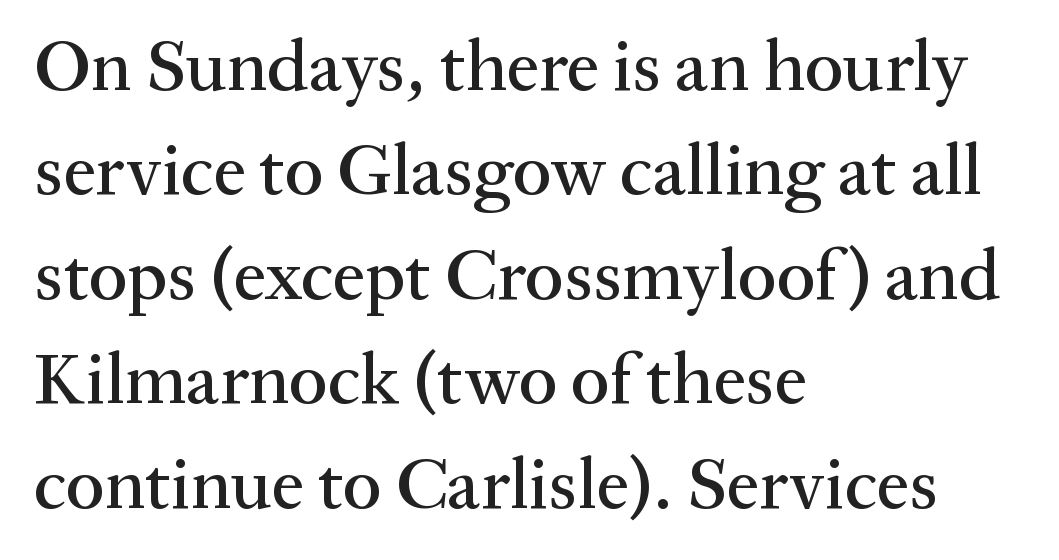
Q: Is the text italic (slanted)? A: No, it is upright.
Q: Is the typeface a serif or a sans-serif typeface? A: Serif.
Q: Is the text underlined? A: No.
Q: How is the paragraph aligned? A: Left-aligned.
Q: Is the spacing between letters normal or unusually wide? A: Normal.
Q: Is the spacing between lines tight, normal or loose? A: Normal.
Q: Width (condensed, normal, or wide)? A: Normal.
Q: Stroke contrast? A: Medium.
Q: x-height? A: Medium.
Q: Monospaced? A: No.
